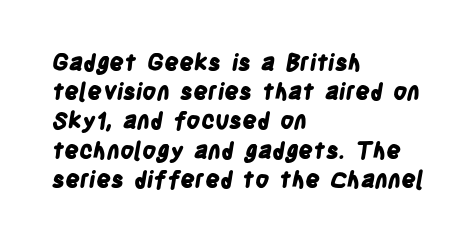
{"bold": "yes", "underline": "no", "align": "left", "line_spacing": "normal", "line_spacing_ratio": 1.27, "letter_spacing": "normal", "letter_spacing_em": 0.0, "glyph_px": 23}
